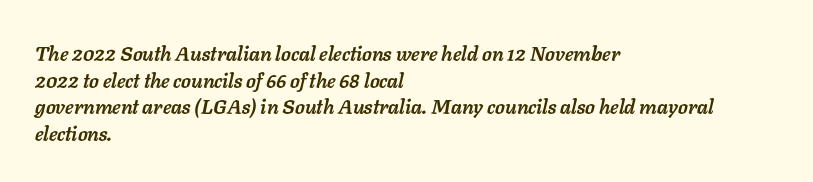
Check the space under the baseline: it is left empty. Successive baselines arrive at the customary interval. The letterforms sit shoulder to shoulder at normal distance. Where is the straight margin? On the left. The face used here has a pronounced slope to its letters.
